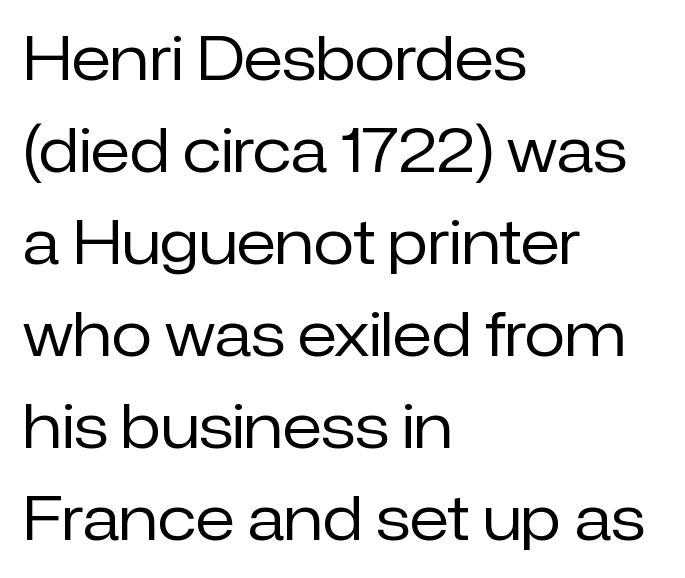
The image shows 59 px regular-weight sans-serif type, upright; set left-aligned, normal line spacing (1.56x), normal letter spacing, not underlined; low stroke contrast and a medium x-height.
